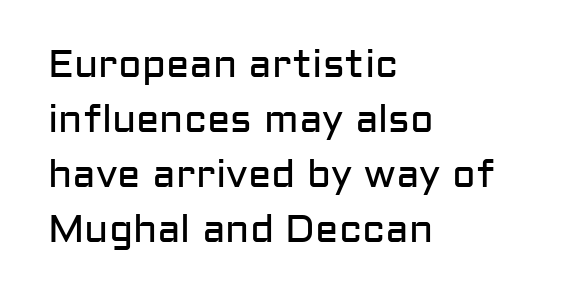
Q: Is the text bold? A: No.
Q: Is the text italic (slanted)? A: No, it is upright.
Q: Is the typeface a serif or a sans-serif typeface? A: Sans-serif.
Q: Is the text underlined? A: No.
Q: How is the paragraph aligned? A: Left-aligned.
Q: Is the spacing between letters normal or unusually wide? A: Normal.
Q: Is the spacing between lines tight, normal or loose? A: Normal.
Q: Width (condensed, normal, or wide)? A: Normal.
Q: Stroke contrast? A: Low.
Q: x-height? A: Medium.
Q: Monospaced? A: No.
